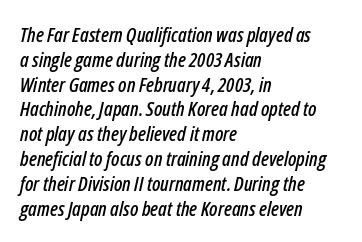
Spacing between characters is what you'd get straight out of the box. Bare-footed words on every line. Line beginnings align vertically; line endings do not. The axis of the letterforms is tilted away from vertical.
